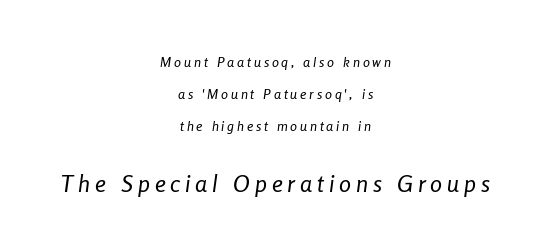
Each row of text sits above clean, open space. Looking at the ascenders, they clearly lean. In terms of leading, this rendering errs on the spacious side. Bigger letters appear in the bottom chunk; the top chunk is reduced. Spacing between characters has been opened up far beyond the box default.
